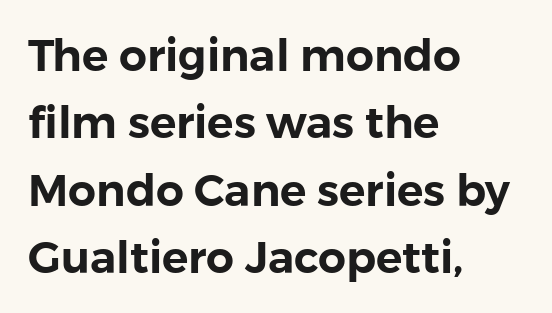
The image shows 44 px sans-serif type, upright; set left-aligned, normal line spacing (1.53x), normal letter spacing, not underlined; low stroke contrast and a medium x-height.
